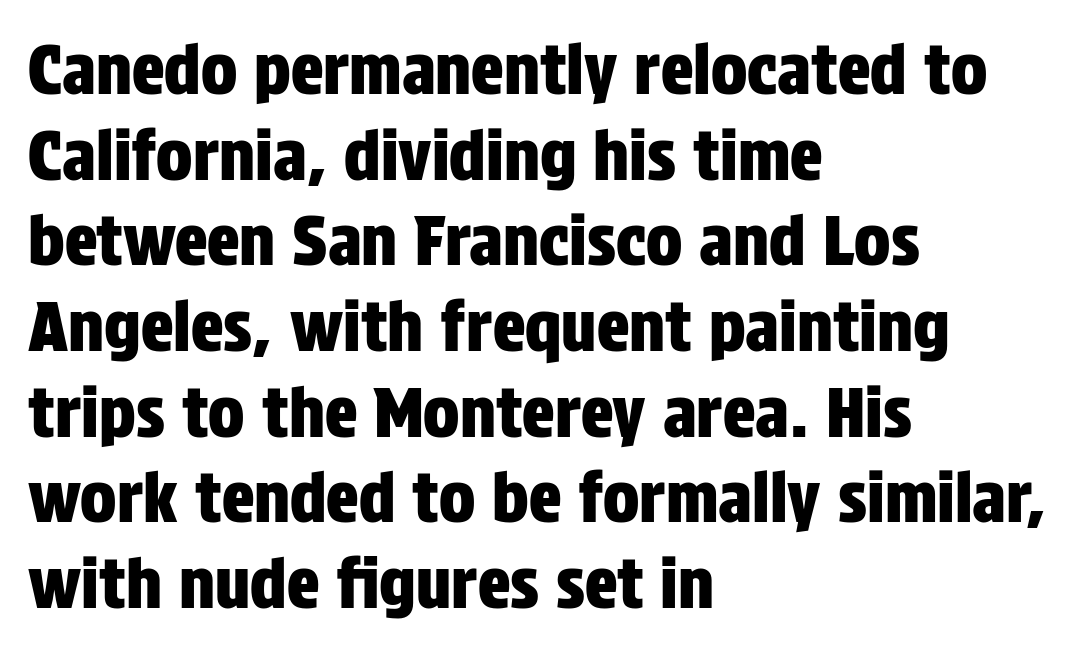
{"serif": "no", "italic": "no", "width": "condensed", "stroke_contrast": "low", "x_height": "large", "monospaced": "no", "underline": "no", "align": "left", "line_spacing": "normal", "line_spacing_ratio": 1.26, "letter_spacing": "normal", "letter_spacing_em": 0.0, "glyph_px": 68}
